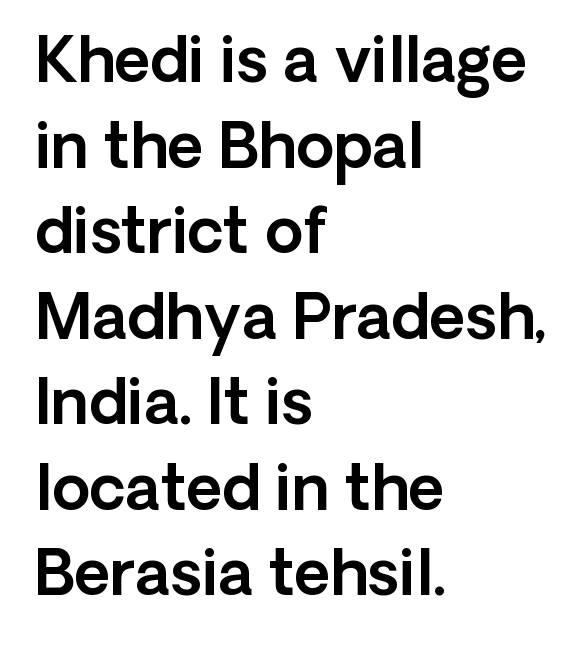
{"serif": "no", "italic": "no", "width": "normal", "x_height": "medium", "monospaced": "no", "underline": "no", "align": "left", "line_spacing": "normal", "line_spacing_ratio": 1.38, "letter_spacing": "normal", "letter_spacing_em": 0.0, "glyph_px": 62}
